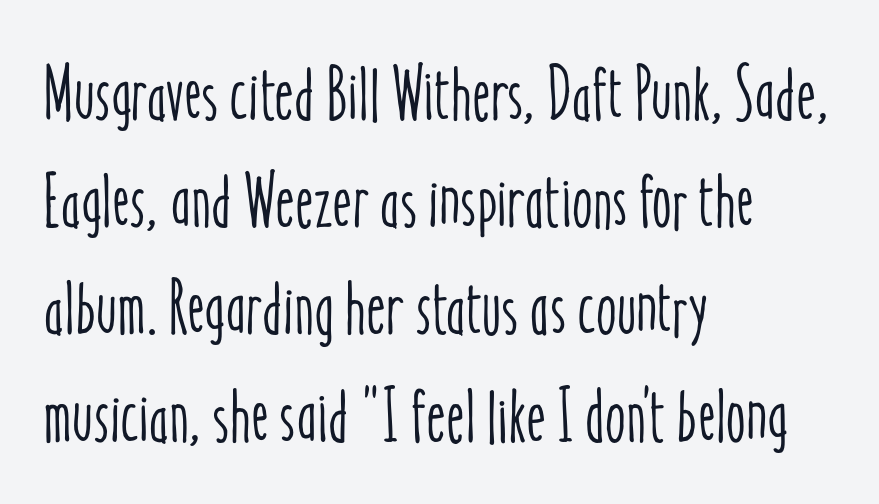
Q: Is the text italic (slanted)? A: No, it is upright.
Q: Is the text underlined? A: No.
Q: How is the paragraph aligned? A: Left-aligned.
Q: Is the spacing between letters normal or unusually wide? A: Normal.
Q: Is the spacing between lines tight, normal or loose? A: Normal.
Q: Width (condensed, normal, or wide)? A: Condensed.
Q: Stroke contrast? A: Low.
Q: x-height? A: Medium.
Q: Monospaced? A: No.
